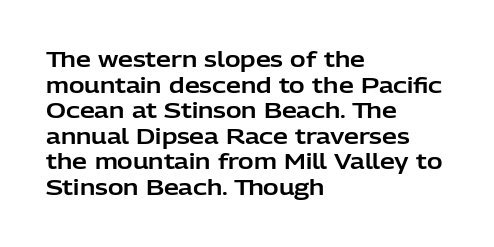
Q: Is the text italic (slanted)? A: No, it is upright.
Q: Is the text underlined? A: No.
Q: How is the paragraph aligned? A: Left-aligned.
Q: Is the spacing between letters normal or unusually wide? A: Normal.
